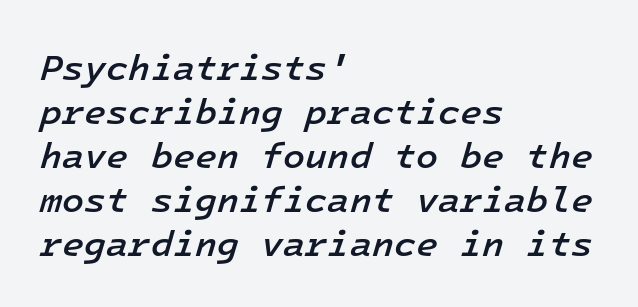
{"italic": "yes", "lean": "right", "slant_degrees": 16, "bold": "semi", "weight": "semibold", "width": "normal", "stroke_contrast": "low", "x_height": "medium", "monospaced": "yes", "underline": "no", "align": "left", "line_spacing_ratio": 1.22, "letter_spacing": "normal", "letter_spacing_em": 0.0, "glyph_px": 36}
